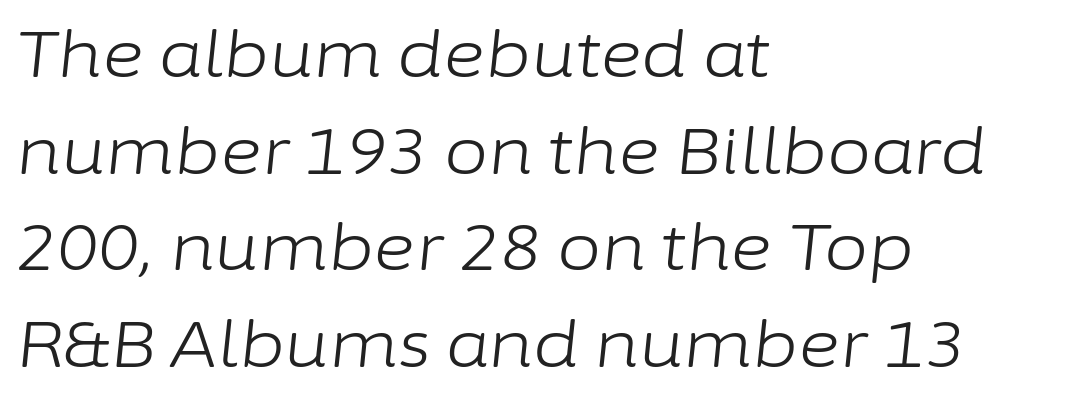
The image shows 64 px light type, italic (leaning right); set left-aligned, normal line spacing (1.51x), normal letter spacing, not underlined; low stroke contrast and a medium x-height.
